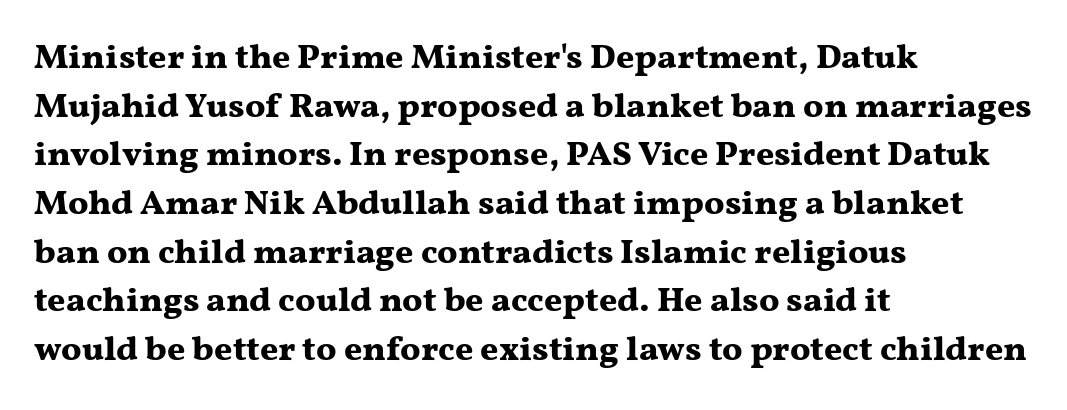
The image shows 35 px bold, wide serif type, upright; set left-aligned, normal line spacing (1.39x), normal letter spacing, not underlined; medium stroke contrast and a medium x-height.
